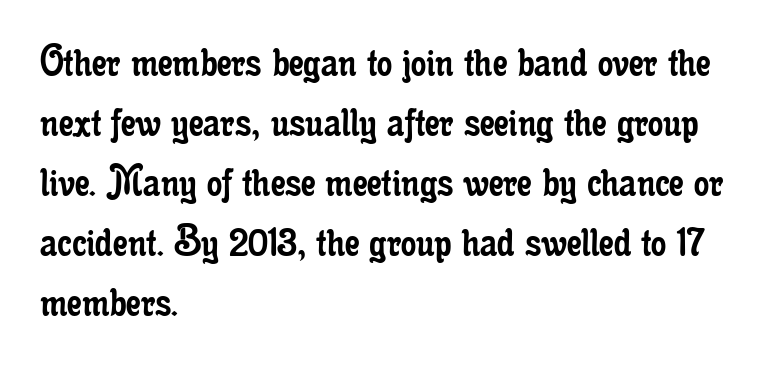
How would I describe the line gaps? Plain and ordinary. The passage shown is not underscored anywhere. The font's upright variant was chosen for this text. Weight: regular or lighter. The designer went with a serif here, giving each stem small feet. Honestly, the letter spacing is just normal — you wouldn't notice it.
